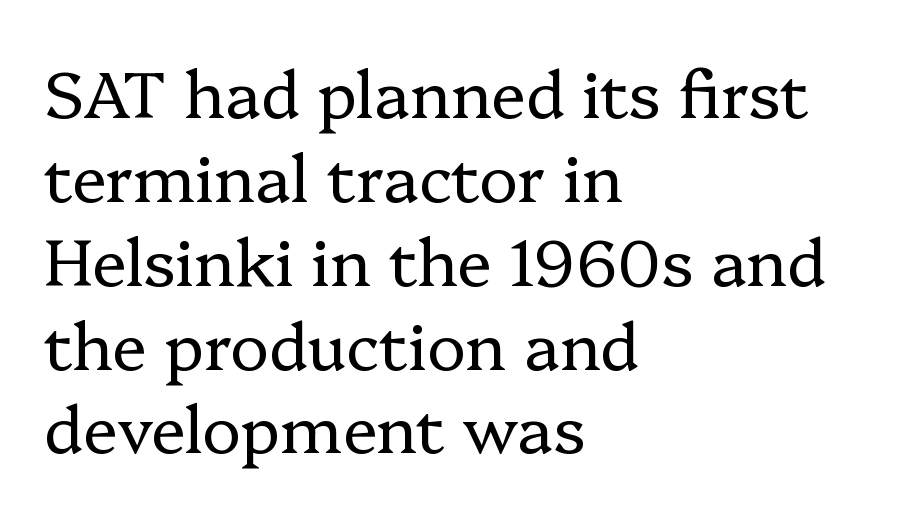
Left-aligned paragraph, ragged on the right. Heft: none added — not bold. Nobody drew a line under any word here. Are there feet on the stems? There are — it's a serif.
